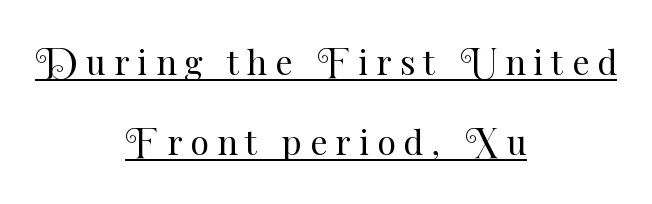
The image shows 34 px regular-weight type, upright; set centered, loose line spacing (2.35x), unusually wide letter spacing (+0.24 em), underlined; medium stroke contrast and a small x-height.
